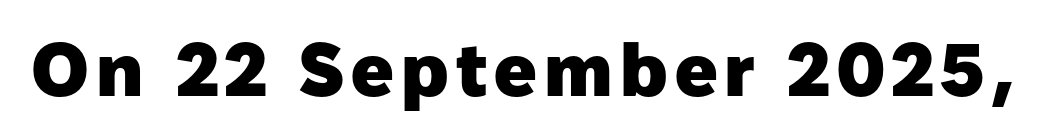
Every letter is thick-stroked: bold, no question. The font's upright variant was chosen for this text. Glance below the letters and you will spot only blank space. The designer went with a sans here, leaving each stem footless. A typesetter would call this proportional, since set widths differ per character.
